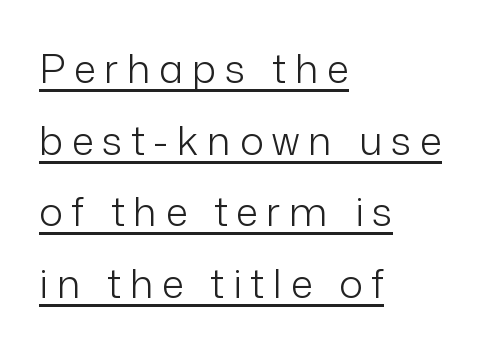
{"serif": "no", "italic": "no", "bold": "no", "weight": "light", "width": "normal", "stroke_contrast": "low", "x_height": "medium", "monospaced": "no", "underline": "yes", "align": "left", "line_spacing_ratio": 1.79, "letter_spacing": "wide", "letter_spacing_em": 0.22, "glyph_px": 40}
